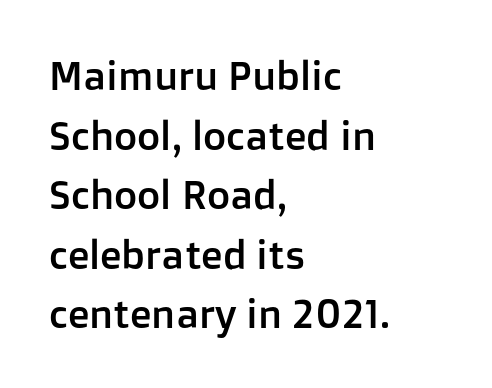
A sans-serif font was chosen for this passage. Does the copy run flush right? No — it runs flush left. Leading: standard. Do the letters lean? They stand straight. The foot of each line stays bare and open.
